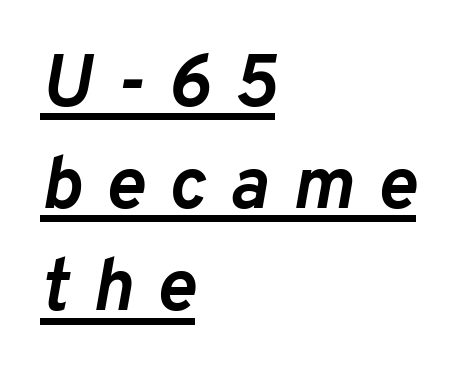
Underline: present. The axis of the letterforms is tilted away from vertical. This sample is left-justified, so line endings fall wherever the words run out. The vertical gap from one line to the next is medium. The letters advance in unequal steps, a hallmark of proportional type. How are the letters spaced? Widely, with obvious added tracking.
